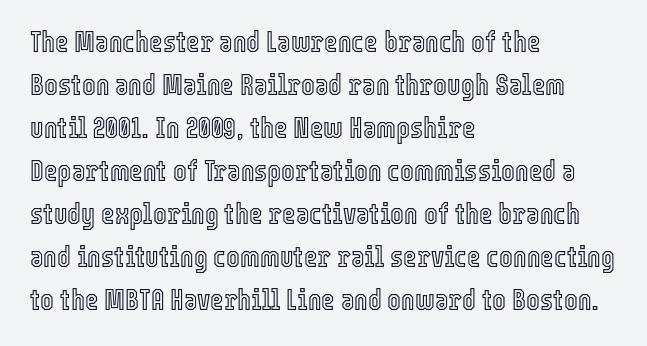
Q: Is the text italic (slanted)? A: No, it is upright.
Q: Is the text underlined? A: No.
Q: How is the paragraph aligned? A: Left-aligned.
Q: Is the spacing between letters normal or unusually wide? A: Normal.
Q: Is the spacing between lines tight, normal or loose? A: Normal.
Q: Width (condensed, normal, or wide)? A: Condensed.
Q: x-height? A: Medium.
Q: Monospaced? A: No.
